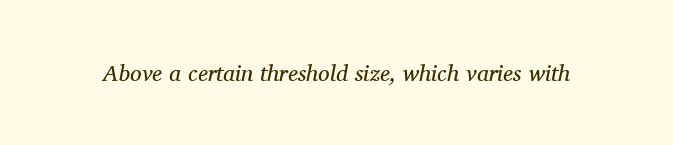
The image shows 23 px text type, italic (leaning right); set normal letter spacing, not underlined.
